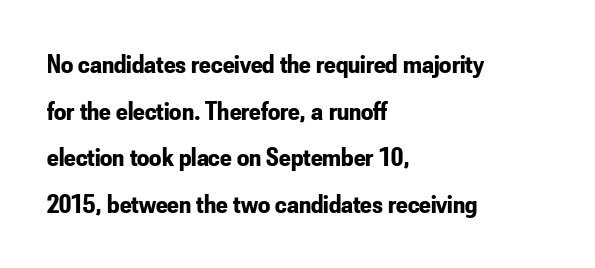
The typography opts for an upright posture over an oblique one. The line texture is even and compact thanks to regular tracking. If you drew a ruler down the left edge, every line would touch it. The letters are bold, with thick, heavy strokes. The passage shown is not underscored anywhere.
